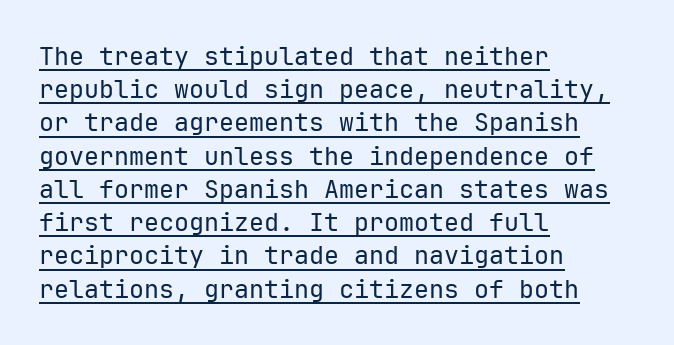
{"italic": "no", "bold": "no", "underline": "yes", "align": "left", "line_spacing": "normal", "line_spacing_ratio": 1.33, "letter_spacing": "normal", "letter_spacing_em": 0.0, "glyph_px": 25}
